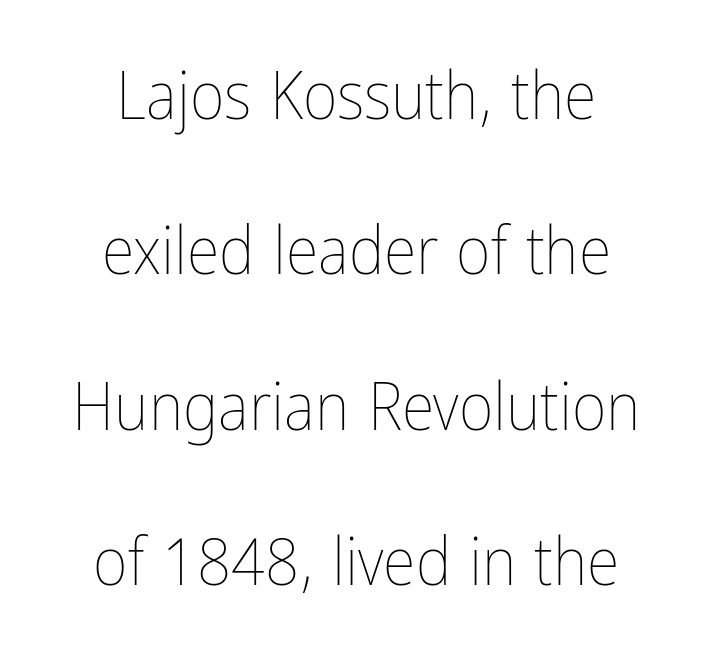
The image shows 67 px thin, condensed type, upright; set centered, loose line spacing (2.32x), normal letter spacing, not underlined; low stroke contrast and a medium x-height.
